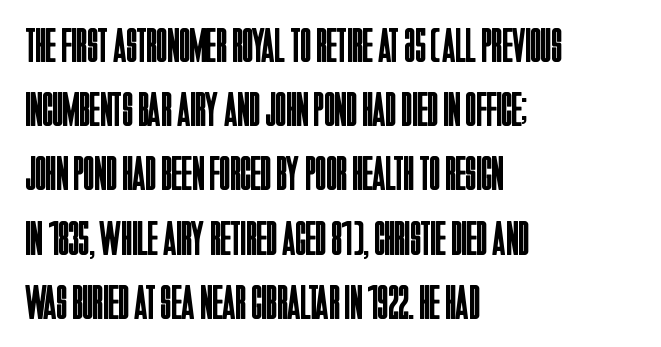
{"serif": "no", "italic": "no", "bold": "no", "weight": "regular", "width": "condensed", "stroke_contrast": "low", "x_height": "large", "monospaced": "no", "underline": "no", "align": "left", "line_spacing": "normal", "line_spacing_ratio": 1.31, "letter_spacing": "normal", "letter_spacing_em": 0.0, "glyph_px": 49}
